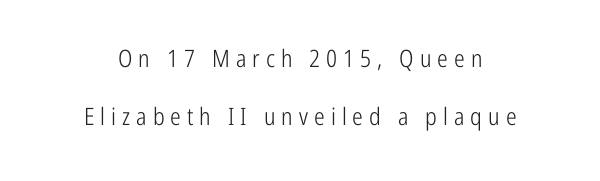
{"italic": "no", "bold": "no", "underline": "no", "align": "center", "line_spacing": "loose", "line_spacing_ratio": 2.41, "letter_spacing": "wide", "letter_spacing_em": 0.25, "glyph_px": 24}
